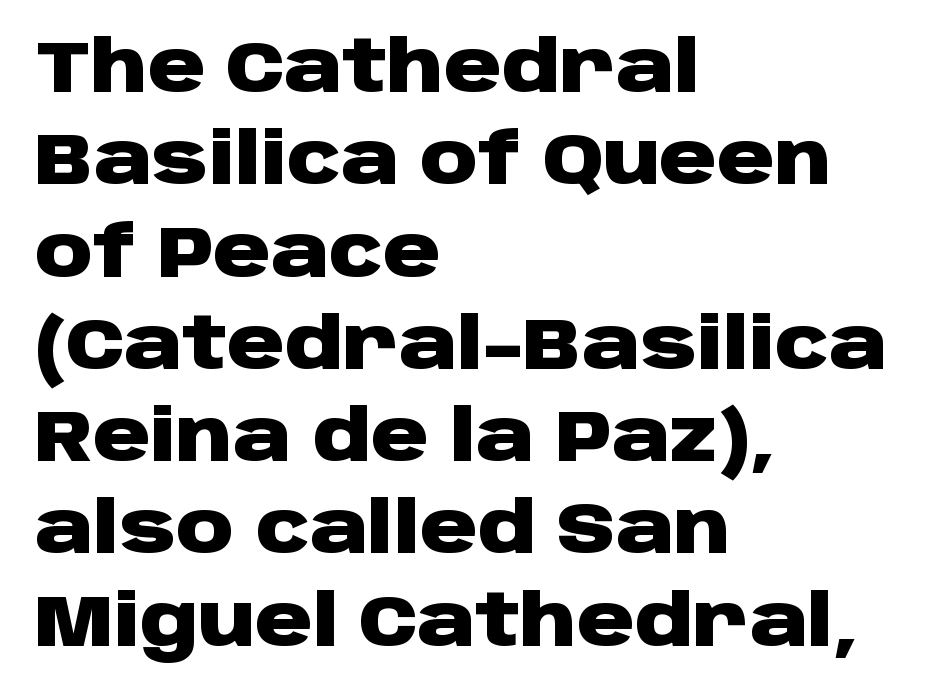
{"serif": "no", "italic": "no", "bold": "yes", "weight": "heavy", "width": "wide", "stroke_contrast": "low", "x_height": "large", "monospaced": "no", "underline": "no", "align": "left", "line_spacing": "normal", "line_spacing_ratio": 1.3, "letter_spacing": "normal", "letter_spacing_em": 0.0, "glyph_px": 71}
